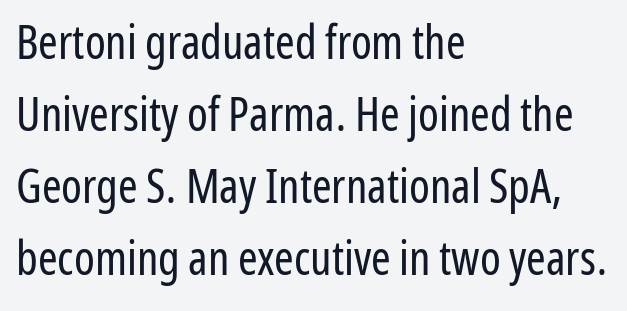
{"serif": "no", "italic": "no", "bold": "no", "weight": "regular", "width": "condensed", "stroke_contrast": "low", "x_height": "medium", "monospaced": "no", "underline": "no", "align": "left", "line_spacing": "normal", "line_spacing_ratio": 1.53, "letter_spacing": "normal", "letter_spacing_em": 0.0, "glyph_px": 47}
